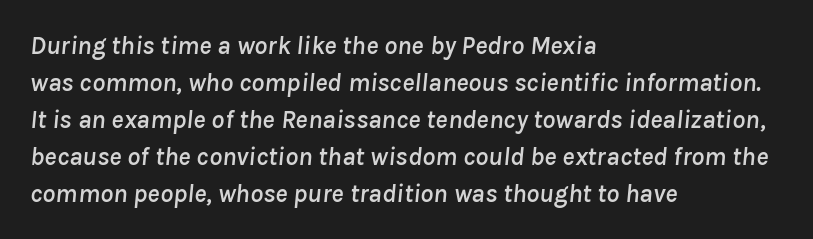
The image shows 26 px text type, italic (leaning right); set left-aligned, normal line spacing (1.42x), normal letter spacing, not underlined.
